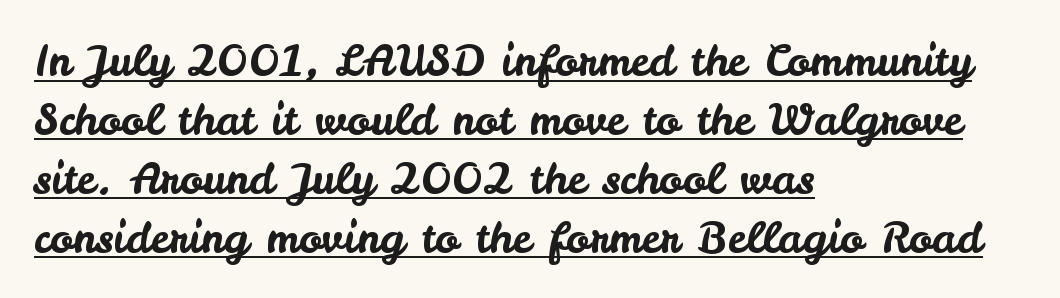
The image shows 43 px sans-serif type; set left-aligned, normal line spacing (1.37x), normal letter spacing, underlined; low stroke contrast and a small x-height.
